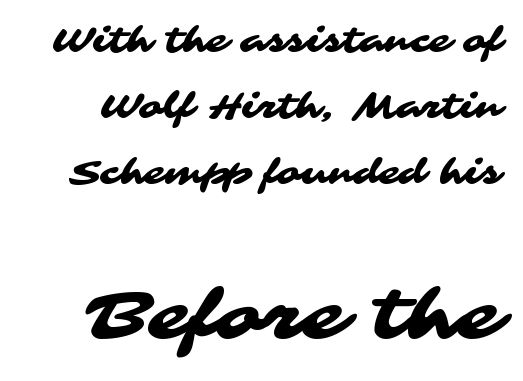
Q: Is the typeface a serif or a sans-serif typeface? A: Sans-serif.
Q: Is the text underlined? A: No.
Q: Is the spacing between letters normal or unusually wide? A: Normal.
Q: Is the spacing between lines tight, normal or loose? A: Loose.
Q: Which block of text is set in a larger size, the first (top) or the second (bottom)? A: The second (bottom) one.
Q: Width (condensed, normal, or wide)? A: Wide.
Q: Stroke contrast? A: Medium.
Q: x-height? A: Medium.
Q: Monospaced? A: No.
